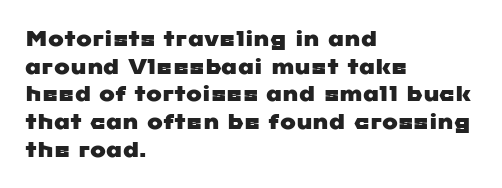
The image shows 21 px text type; set left-aligned, normal line spacing (1.32x), normal letter spacing, not underlined.
